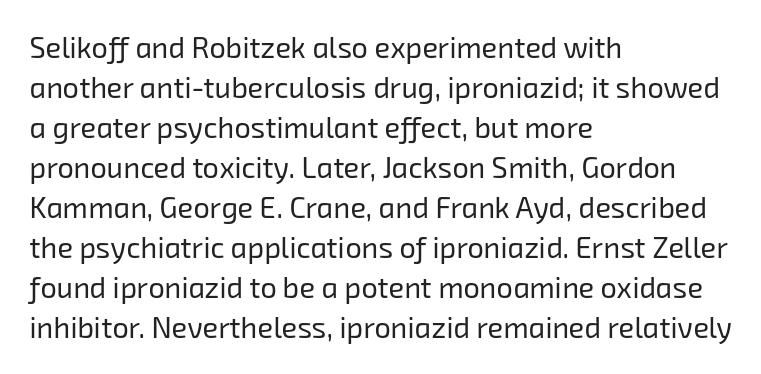
Q: Is the text bold? A: No.
Q: Is the typeface a serif or a sans-serif typeface? A: Sans-serif.
Q: Is the text underlined? A: No.
Q: How is the paragraph aligned? A: Left-aligned.
Q: Is the spacing between letters normal or unusually wide? A: Normal.
Q: Is the spacing between lines tight, normal or loose? A: Normal.
Q: Width (condensed, normal, or wide)? A: Normal.
Q: Stroke contrast? A: Low.
Q: x-height? A: Medium.
Q: Monospaced? A: No.
